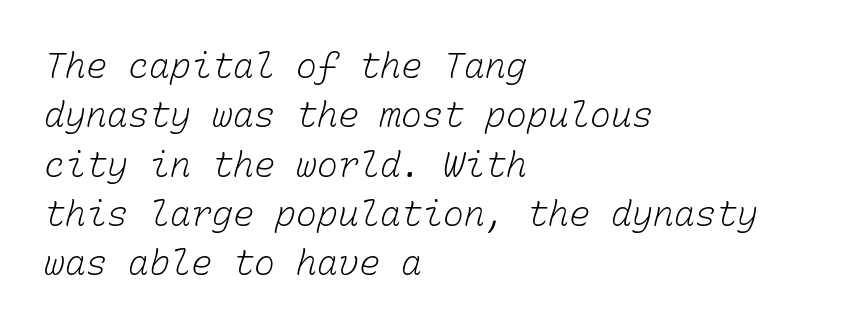
Summary of weight: not heavy and not bold. Looks like terminal output: every glyph gets an equal slot. Between one letter and the next there's only the usual sliver of space. Teacher's note: observe the even left margin — that is flush-left alignment. Just letters on the line, the space beneath them empty. These lines sit exactly where default settings would place them.
